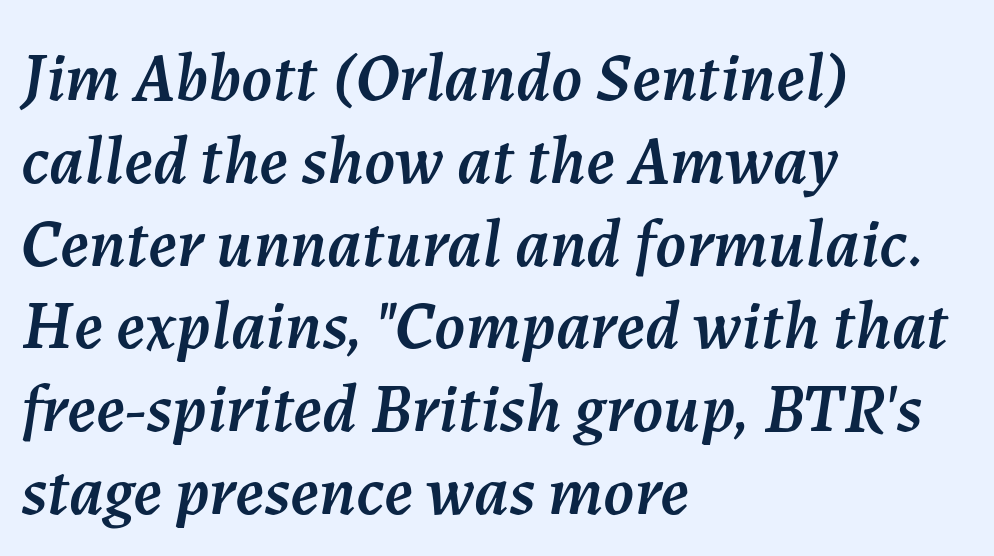
Letter spacing: default. No word sits above an underline. Horizontally, the lines are justified to the leading edge only. Quick note: italic. These lines are rendered in a variable-pitch font.
